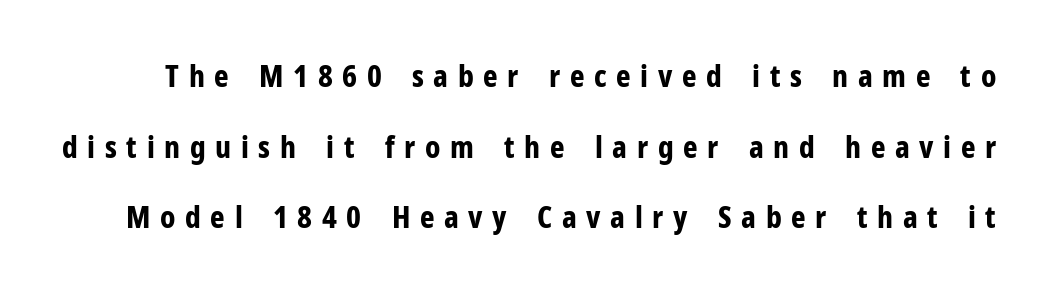
Q: Is the text bold? A: Yes.
Q: Is the text italic (slanted)? A: No, it is upright.
Q: Is the typeface a serif or a sans-serif typeface? A: Sans-serif.
Q: Is the text underlined? A: No.
Q: Is the spacing between letters normal or unusually wide? A: Unusually wide.
Q: Is the spacing between lines tight, normal or loose? A: Loose.
Q: Width (condensed, normal, or wide)? A: Condensed.
Q: Stroke contrast? A: Low.
Q: x-height? A: Medium.
Q: Monospaced? A: No.
